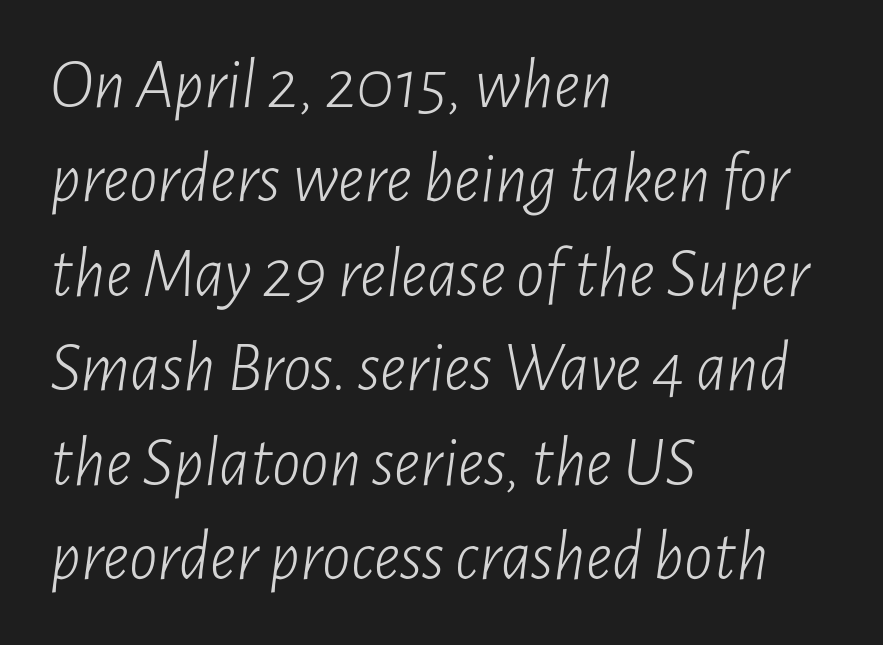
The gap between lines stays unmarked. The face used here is rendered with its standard letterfit. Looks like regular typesetting: each glyph gets only the width it needs. If you measured baseline to baseline, you'd find a middling distance. The axis of the letterforms is tilted away from vertical. These glyphs show unthickened strokes, regular width or finer.
